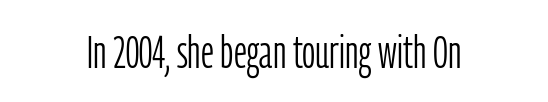
Posture: upright roman. The rendering positions every line midway between the sides. No letter is thick-stroked: the sample isn't bold. Are there feet on the stems? There aren't — it's a sans. Each letter keeps its own natural width here, so spacing adapts to shape. Standard letterfit; no display-style spreading of the glyphs.
